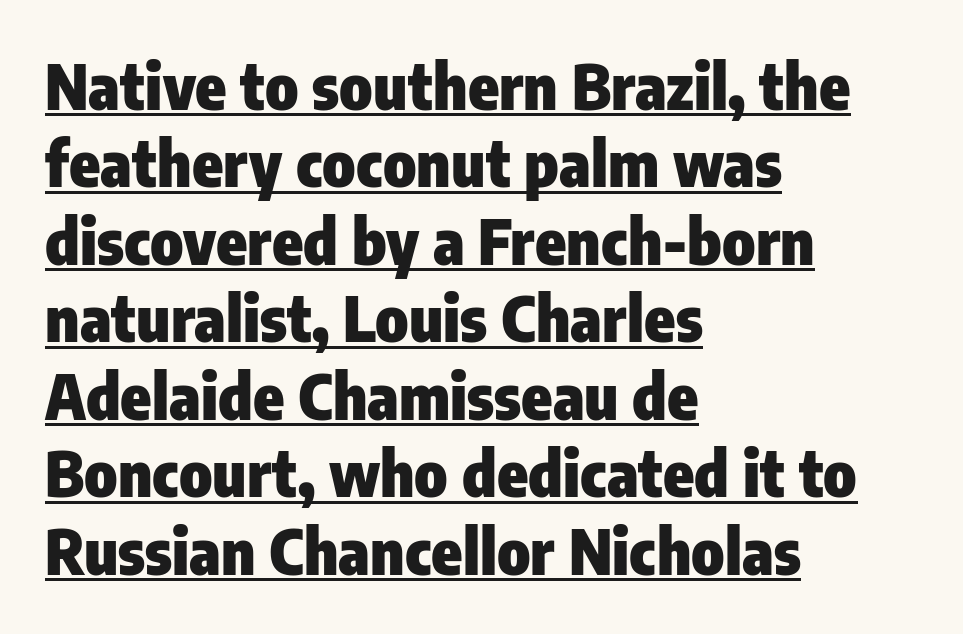
The image shows 63 px heavy, condensed sans-serif type, upright; set left-aligned, line spacing 1.23x, normal letter spacing, underlined; low stroke contrast and a medium x-height.
